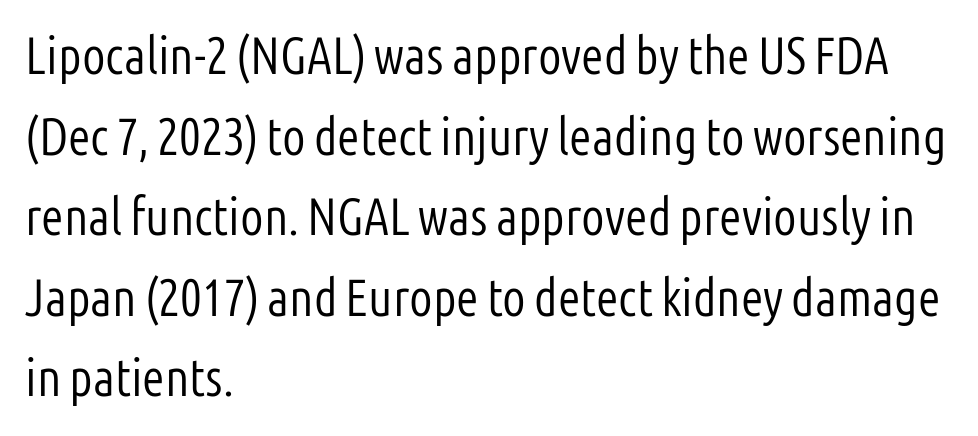
Plain, unruled lines of type. Bold? No — there's no thickening of the strokes. No extra tracking has been applied to these lines. The space between consecutive lines is moderate. Does the lettering tilt? It doesn't — this is upright.
